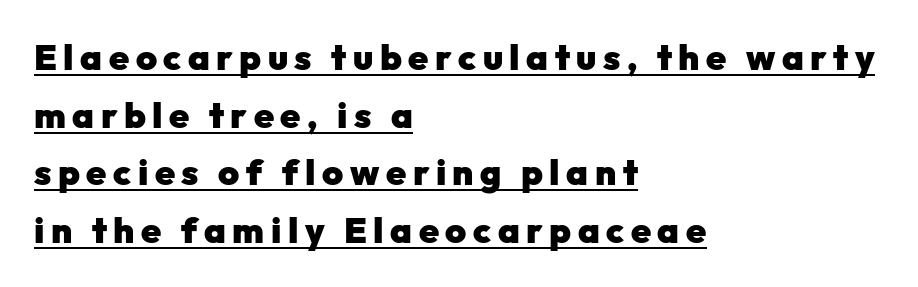
Q: Is the text bold? A: Yes.
Q: Is the text italic (slanted)? A: No, it is upright.
Q: Is the typeface a serif or a sans-serif typeface? A: Sans-serif.
Q: Is the text underlined? A: Yes.
Q: How is the paragraph aligned? A: Left-aligned.
Q: Is the spacing between lines tight, normal or loose? A: Normal.
Q: Width (condensed, normal, or wide)? A: Normal.
Q: Stroke contrast? A: Low.
Q: x-height? A: Medium.
Q: Monospaced? A: No.
